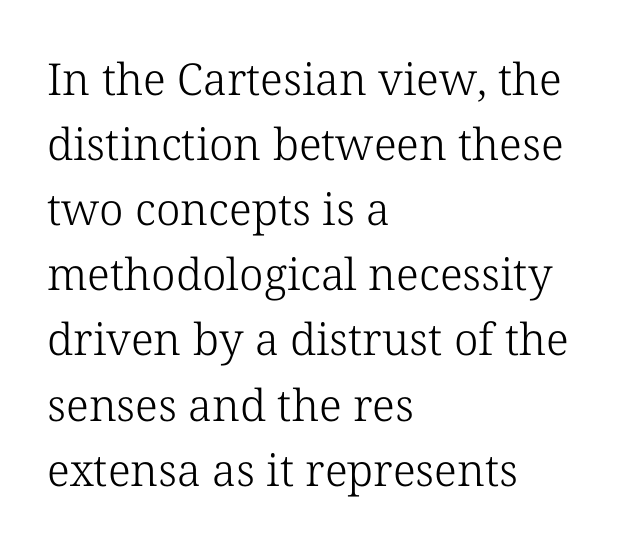
The image shows 44 px light serif type, upright; set left-aligned, normal line spacing (1.48x), normal letter spacing, not underlined; low stroke contrast and a medium x-height.
